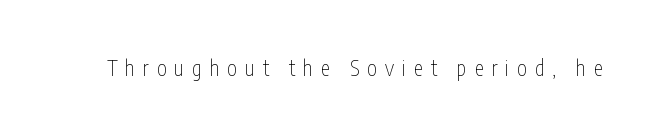
{"italic": "no", "bold": "no", "underline": "no", "letter_spacing": "wide", "letter_spacing_em": 0.38, "glyph_px": 21}
